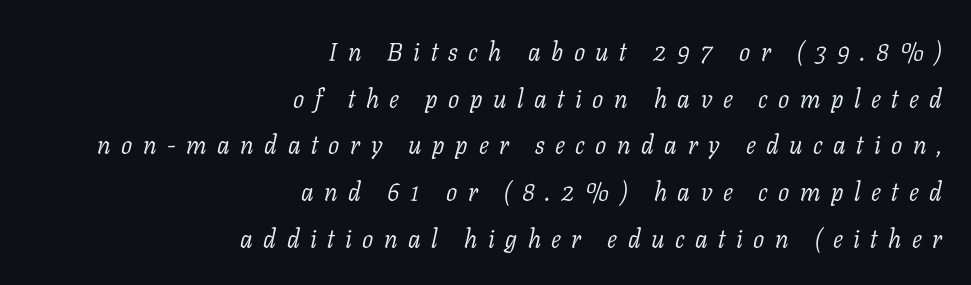
Words float on clear page, feet unadorned. The paragraph has a hard right edge and a soft left edge. How are the letters spaced? Widely, with obvious added tracking. It's the slanting kind of type.
